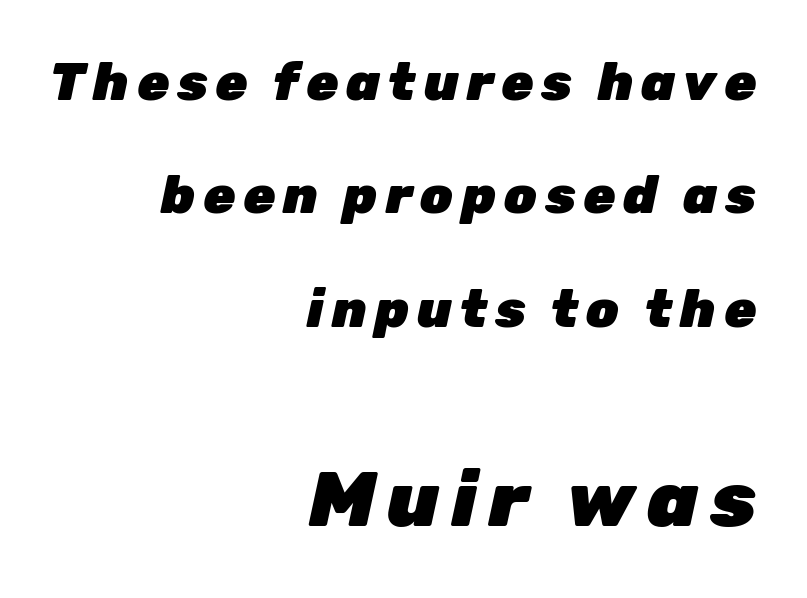
Q: Is the text bold? A: Yes.
Q: Is the text italic (slanted)? A: Yes, it leans right by about 12 degrees.
Q: Is the text underlined? A: No.
Q: How is the paragraph aligned? A: Right-aligned.
Q: Is the spacing between lines tight, normal or loose? A: Loose.
Q: Which block of text is set in a larger size, the first (top) or the second (bottom)? A: The second (bottom) one.
Q: Width (condensed, normal, or wide)? A: Normal.
Q: Stroke contrast? A: Low.
Q: x-height? A: Medium.
Q: Monospaced? A: No.
